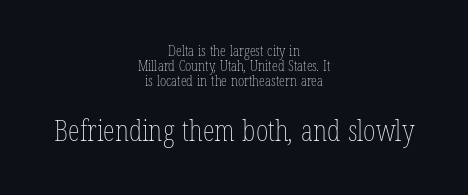
If you folded the block vertically in half, each line would mirror itself in length. Each letter keeps its own natural width here, so spacing adapts to shape. The words here are not underlined. Does the leading feel generous? Not at all — it's pinched.
